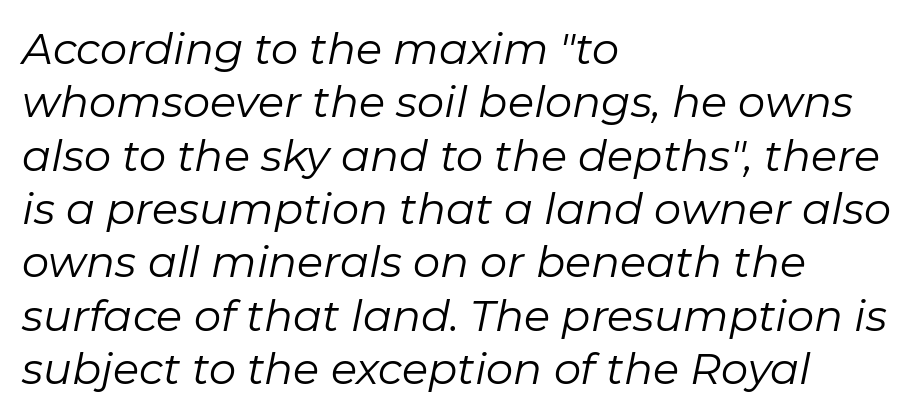
Q: Is the text bold? A: No.
Q: Is the text italic (slanted)? A: Yes, it leans right by about 11 degrees.
Q: Is the text underlined? A: No.
Q: How is the paragraph aligned? A: Left-aligned.
Q: Is the spacing between letters normal or unusually wide? A: Normal.
Q: Width (condensed, normal, or wide)? A: Normal.
Q: Stroke contrast? A: Low.
Q: x-height? A: Medium.
Q: Monospaced? A: No.
